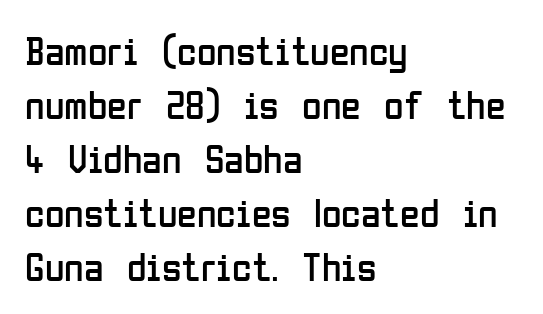
Rule under the text: the space is simply empty. Look at the bottom of the vertical strokes: they stop flat, with no serifs. Standard letterfit; no display-style spreading of the glyphs. It's the straight-up-and-down kind of type. The font is comparable to plain body text, perhaps lighter.
